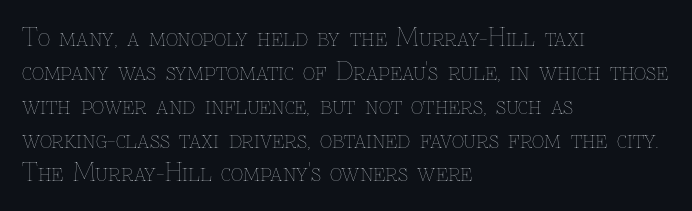
Q: Is the text bold? A: No.
Q: Is the text italic (slanted)? A: No, it is upright.
Q: Is the text underlined? A: No.
Q: How is the paragraph aligned? A: Left-aligned.
Q: Is the spacing between letters normal or unusually wide? A: Normal.
Q: Is the spacing between lines tight, normal or loose? A: Normal.
